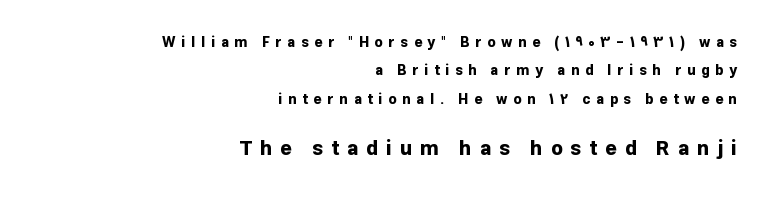
Chunky letters — that's bold for sure. If you measured baseline to baseline, you'd find a long distance. Block two is the big one; block one sits smaller above it. Clear beneath every line of the passage. This is the regular roman posture of the typeface. The lines in this sample share a right terminus and differ only in where they begin.
